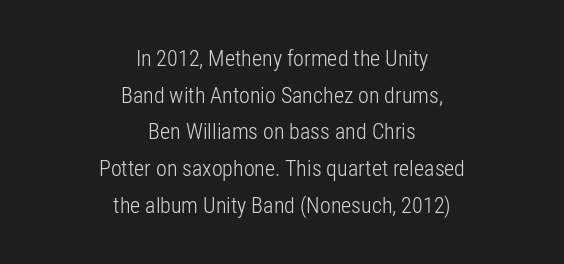
A student would call this center alignment; a typographer would say set centered. Reading down the column, the eye jumps a familiar distance to each next line. These lines were composed using upright roman letters. Check under the words: just untouched page.
